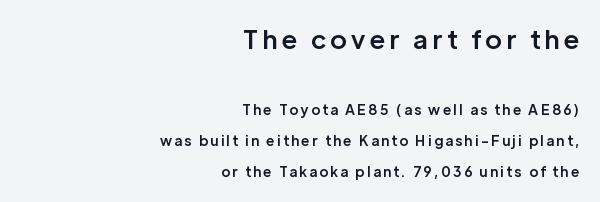
{"italic": "no", "bold": "semi", "underline": "no", "align": "right", "line_spacing": "loose", "line_spacing_ratio": 2.22, "larger_block": "first", "size_ratio": 1.86, "glyph_px": 26}
